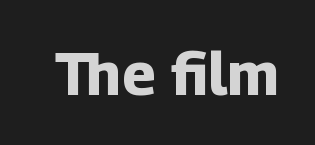
{"serif": "no", "italic": "no", "bold": "yes", "weight": "bold", "width": "normal", "stroke_contrast": "low", "x_height": "medium", "monospaced": "no", "underline": "no", "letter_spacing": "normal", "letter_spacing_em": 0.0, "glyph_px": 60}
